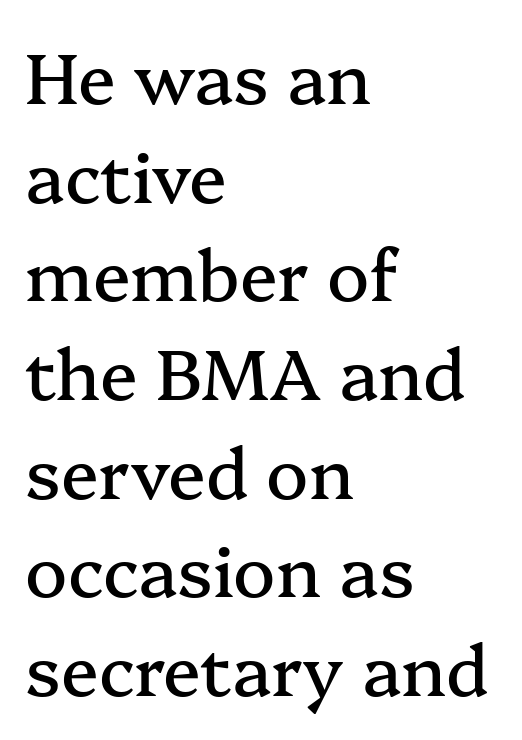
The image shows 70 px serif type, upright; set left-aligned, normal line spacing (1.41x), normal letter spacing, not underlined; medium stroke contrast and a medium x-height.
